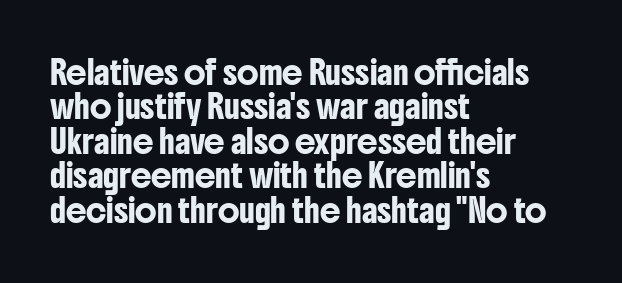
Q: Is the text italic (slanted)? A: No, it is upright.
Q: Is the text underlined? A: No.
Q: How is the paragraph aligned? A: Left-aligned.
Q: Is the spacing between letters normal or unusually wide? A: Normal.
Q: Is the spacing between lines tight, normal or loose? A: Normal.
